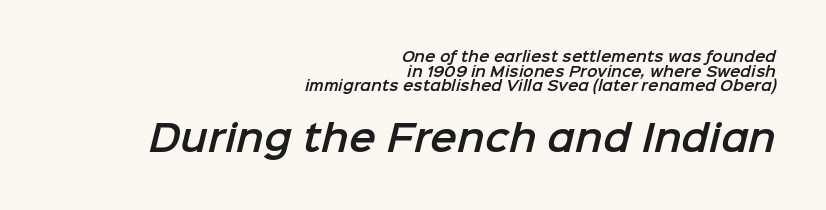
Whoever set this made the second block the dominant, larger element. Do the characters align in a grid? No, the font is proportional. The typeface chosen for these lines omits serifs. Horizontal bands of white between lines are thin slivers.
